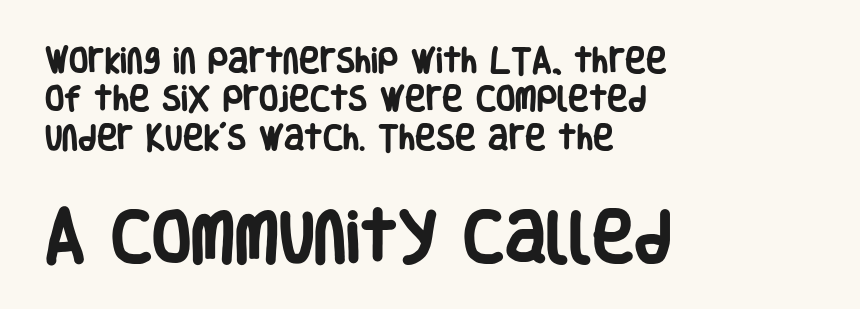
{"serif": "no", "italic": "no", "bold": "yes", "weight": "heavy", "width": "condensed", "stroke_contrast": "low", "x_height": "large", "monospaced": "no", "underline": "no", "align": "left", "line_spacing": "normal", "line_spacing_ratio": 1.37, "letter_spacing": "normal", "letter_spacing_em": 0.0, "larger_block": "second", "size_ratio": 2.04, "glyph_px": 57}
